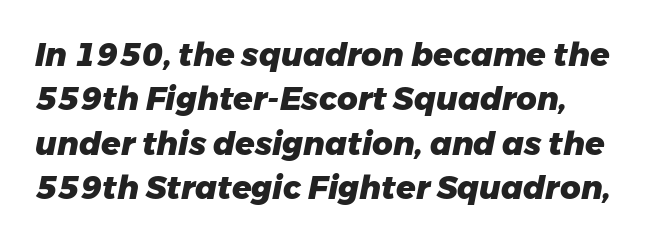
{"italic": "yes", "lean": "right", "slant_degrees": 11, "bold": "yes", "weight": "heavy", "width": "normal", "stroke_contrast": "low", "x_height": "medium", "monospaced": "no", "underline": "no", "align": "left", "line_spacing": "normal", "line_spacing_ratio": 1.39, "letter_spacing": "normal", "letter_spacing_em": 0.0, "glyph_px": 32}
